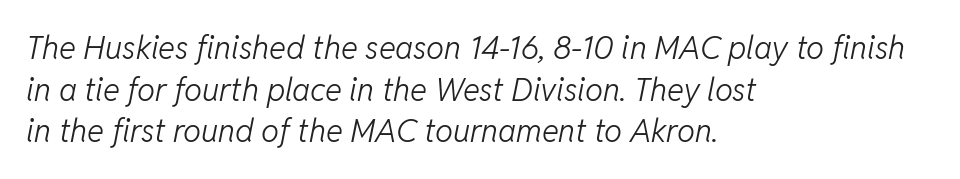
The image shows 32 px light type, italic (leaning right); set left-aligned, normal line spacing (1.3x), normal letter spacing, not underlined; low stroke contrast and a medium x-height.
